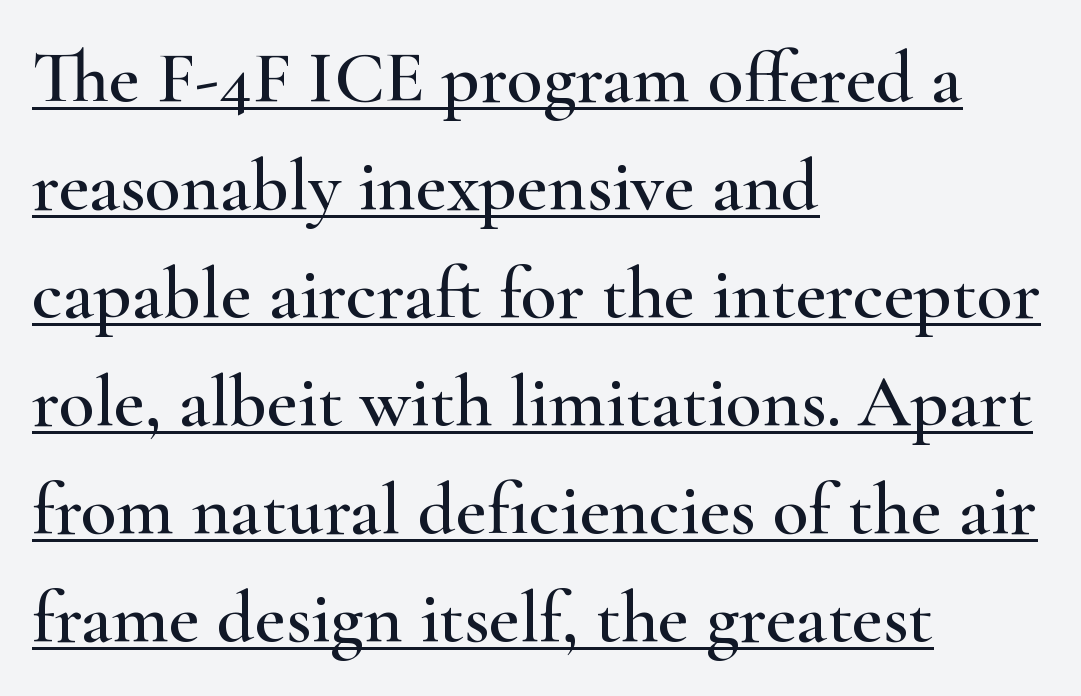
The image shows 74 px wide serif type, upright; set left-aligned, normal line spacing (1.46x), normal letter spacing, underlined; high stroke contrast and a small x-height.
